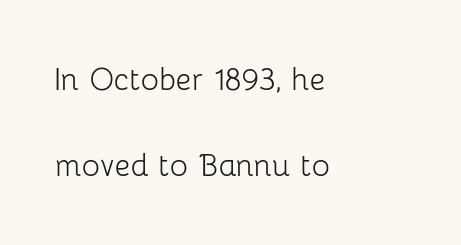
The image shows 38 px light sans-serif type, upright; set left-aligned, loose line spacing (2.26x), normal letter spacing, not underlined; low stroke contrast and a medium x-height.
